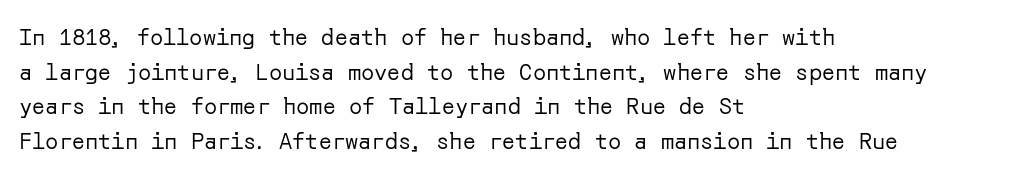
Which margin do the lines hug? The left one — the right edge is uneven. This is roman type, the default non-slanted kind. Summary of vertical rhythm: regular, with standard interline spacing. These glyphs show unthickened strokes, regular width or finer. The rendering keeps characters at their native spacing. The gap between lines stays unmarked.
